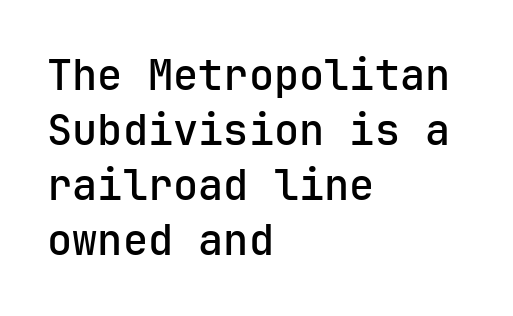
Spacing verdict: monospaced, one width for all characters. The rendering keeps characters at their native spacing. Layout note: lines flush left. Rule under the text: the space is simply empty.
